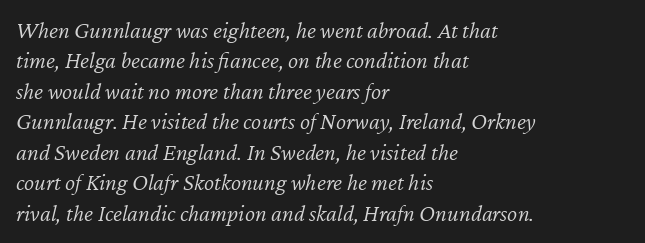
Designer's note — italics engaged. Short note: letters normally spaced. The typesetting does not lean heavy: it is not bold. This rendering features lettering with no underline. The typesetter chose a ragged-right arrangement here. Notice how descenders clear the ascenders below comfortably — that's standard leading.
